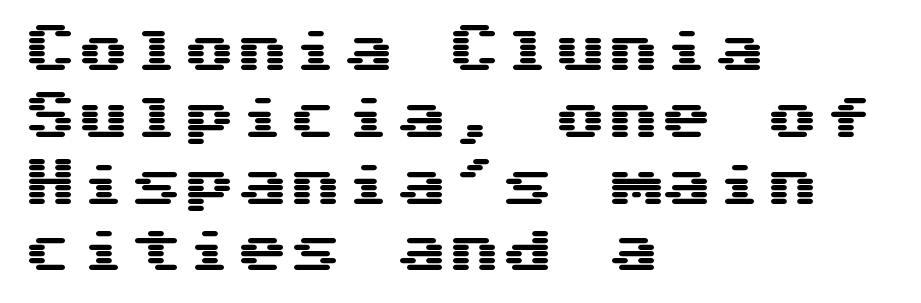
{"serif": "no", "italic": "no", "width": "wide", "stroke_contrast": "medium", "x_height": "medium", "underline": "no", "align": "left", "line_spacing": "normal", "line_spacing_ratio": 1.26, "letter_spacing": "normal", "letter_spacing_em": 0.0, "glyph_px": 53}
